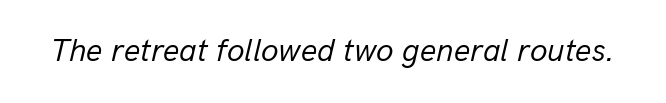
{"italic": "yes", "lean": "right", "slant_degrees": 13, "bold": "no", "weight": "regular", "width": "normal", "stroke_contrast": "low", "x_height": "medium", "monospaced": "no", "underline": "no", "letter_spacing": "normal", "letter_spacing_em": 0.0, "glyph_px": 32}
